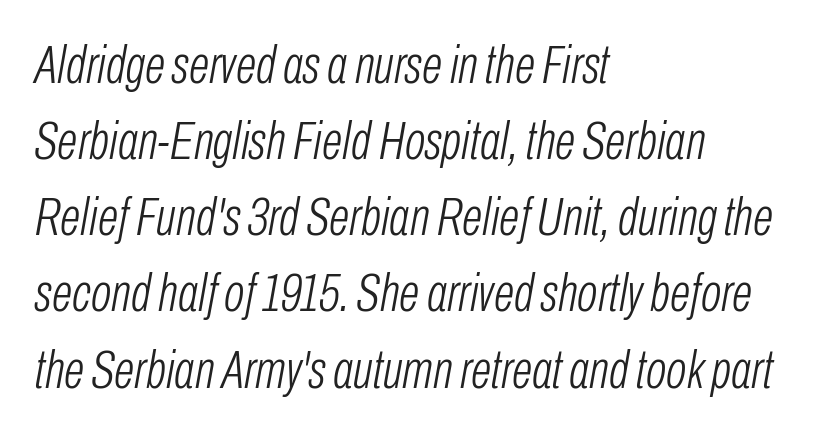
The image shows 54 px light, condensed type, italic (leaning right); set left-aligned, normal line spacing (1.41x), normal letter spacing, not underlined; low stroke contrast and a medium x-height.
